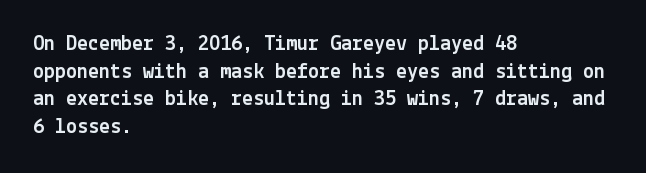
{"italic": "no", "underline": "no", "align": "left", "line_spacing": "normal", "line_spacing_ratio": 1.26, "letter_spacing": "normal", "letter_spacing_em": 0.0, "glyph_px": 22}
